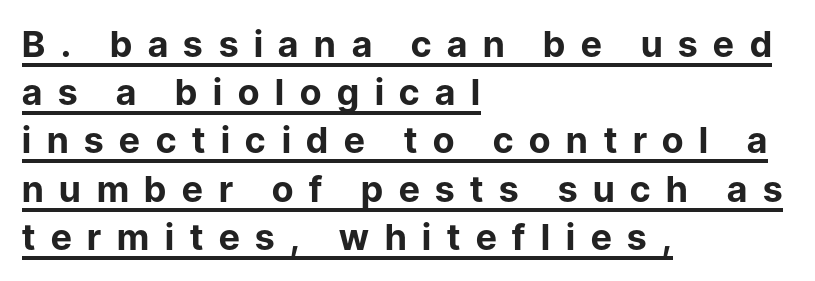
Q: Is the text bold? A: Yes.
Q: Is the text italic (slanted)? A: No, it is upright.
Q: Is the typeface a serif or a sans-serif typeface? A: Sans-serif.
Q: Is the text underlined? A: Yes.
Q: How is the paragraph aligned? A: Left-aligned.
Q: Is the spacing between letters normal or unusually wide? A: Unusually wide.
Q: Is the spacing between lines tight, normal or loose? A: Normal.
Q: Width (condensed, normal, or wide)? A: Normal.
Q: Stroke contrast? A: Low.
Q: x-height? A: Medium.
Q: Monospaced? A: No.
